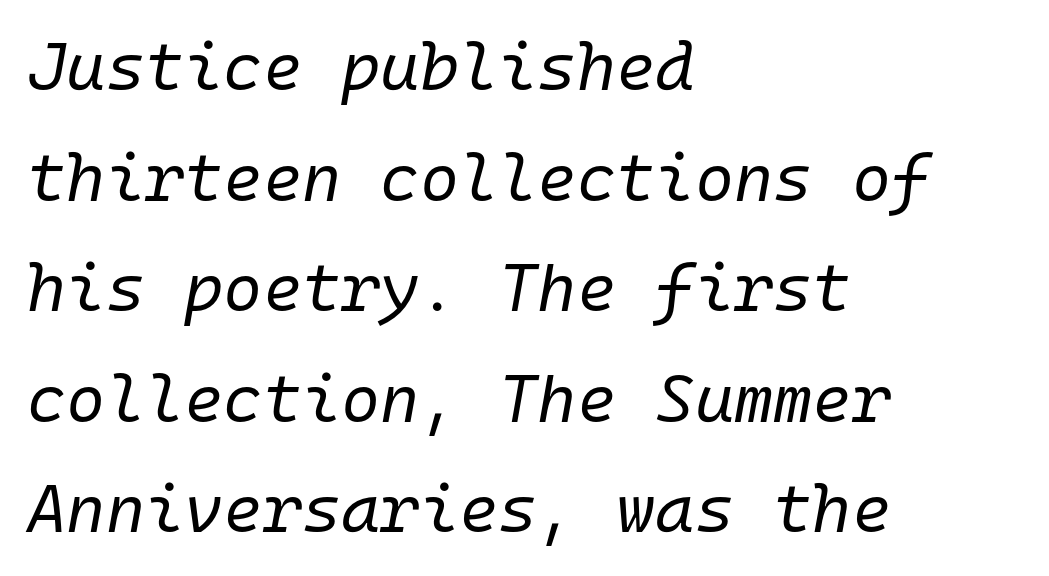
The image shows 67 px regular-weight type, italic (leaning right), monospaced; set left-aligned, normal line spacing (1.65x), normal letter spacing, not underlined; low stroke contrast and a medium x-height.
